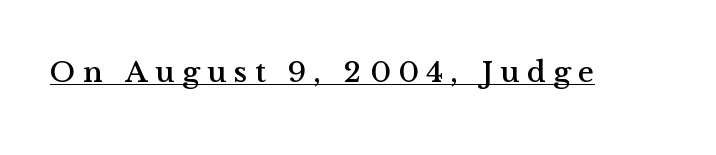
The image shows 30 px serif type, upright; set unusually wide letter spacing (+0.25 em), underlined; medium stroke contrast and a medium x-height.
